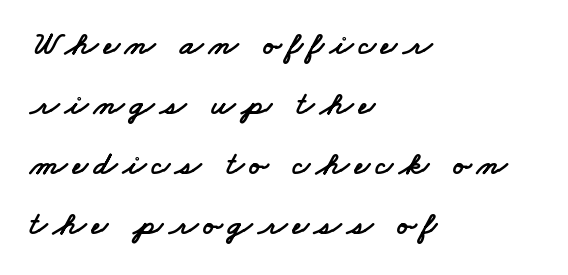
Q: Is the typeface a serif or a sans-serif typeface? A: Sans-serif.
Q: Is the text underlined? A: No.
Q: How is the paragraph aligned? A: Left-aligned.
Q: Width (condensed, normal, or wide)? A: Wide.
Q: Stroke contrast? A: Low.
Q: x-height? A: Small.
Q: Monospaced? A: No.
